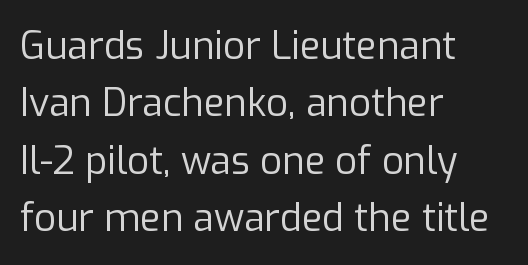
Any mark beneath the type? The region is blank. The face used here is a sans, in the tradition of grotesques and geometrics. These lines are rendered in a variable-pitch font. Line spacing here is normal. A classic flush-left, rag-right setting is used for this passage. These lines were composed using upright roman letters.
